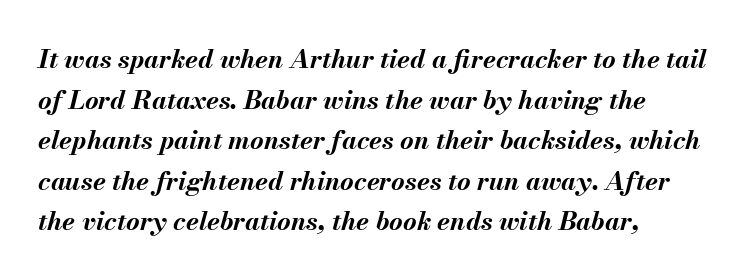
Q: Is the text bold? A: Yes.
Q: Is the text italic (slanted)? A: Yes, it leans right by about 13 degrees.
Q: Is the text underlined? A: No.
Q: How is the paragraph aligned? A: Left-aligned.
Q: Is the spacing between letters normal or unusually wide? A: Normal.
Q: Is the spacing between lines tight, normal or loose? A: Normal.
